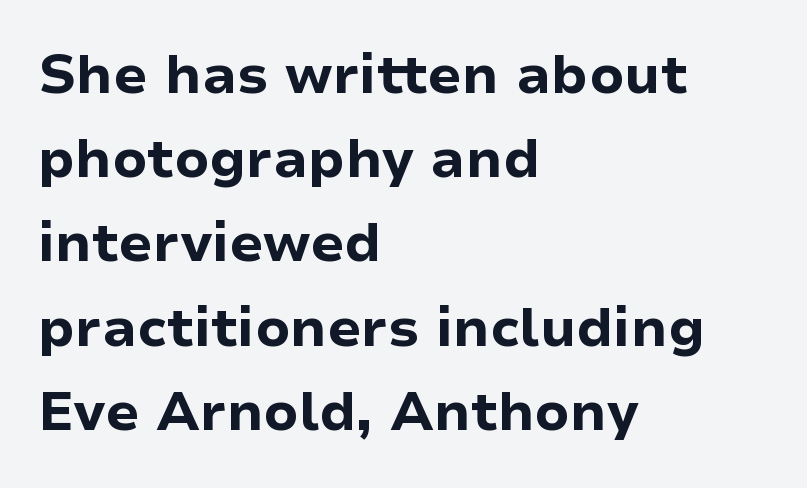
Q: Is the text bold? A: Yes.
Q: Is the text italic (slanted)? A: No, it is upright.
Q: Is the typeface a serif or a sans-serif typeface? A: Sans-serif.
Q: Is the text underlined? A: No.
Q: How is the paragraph aligned? A: Left-aligned.
Q: Is the spacing between letters normal or unusually wide? A: Normal.
Q: Is the spacing between lines tight, normal or loose? A: Normal.
Q: Width (condensed, normal, or wide)? A: Normal.
Q: Stroke contrast? A: Low.
Q: x-height? A: Medium.
Q: Monospaced? A: No.
